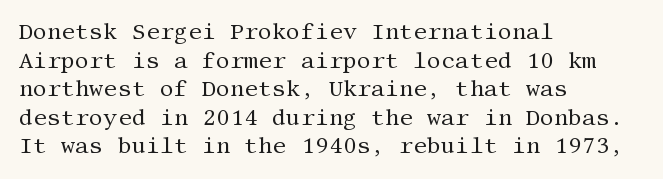
Check the space under the baseline: it is left empty. Characters follow at the spacing the type designer built in. These glyphs show unthickened strokes, regular width or finer. This is the regular roman posture of the typeface. A typesetter would call this leading conventional body-copy spacing. The compositor pushed each line to the left boundary.
